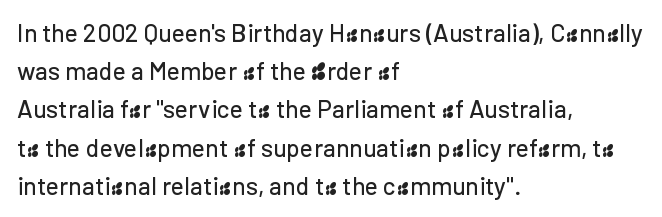
Descenders hang freely into open space. Teacher's note: observe the even left margin — that is flush-left alignment. The vertical gap from one line to the next is medium. If you drew a line through each stem, it would be perfectly vertical. The letters sit at their default tracking, neither squeezed nor spread.
